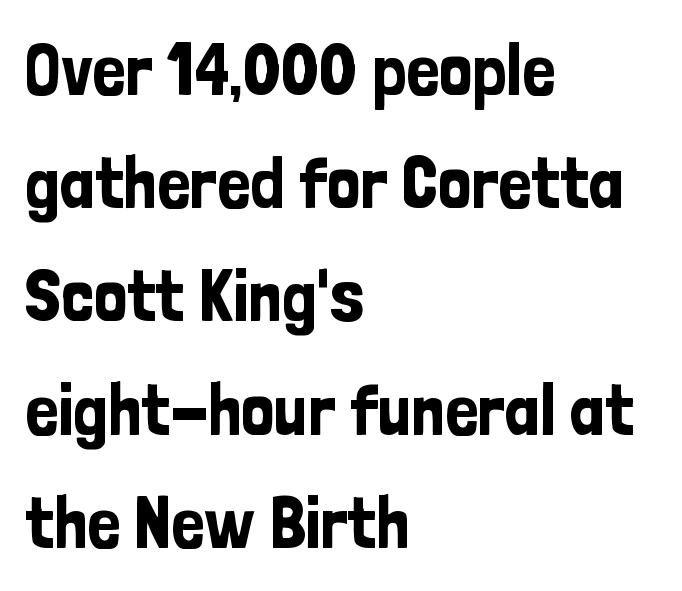
The image shows 74 px condensed sans-serif type, upright; set left-aligned, normal line spacing (1.53x), normal letter spacing, not underlined; low stroke contrast and a medium x-height.
